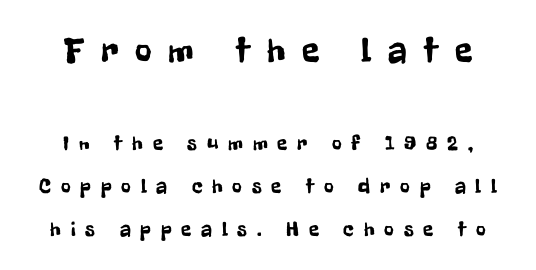
Q: Is the text italic (slanted)? A: No, it is upright.
Q: Is the typeface a serif or a sans-serif typeface? A: Sans-serif.
Q: Is the text underlined? A: No.
Q: How is the paragraph aligned? A: Centered.
Q: Is the spacing between letters normal or unusually wide? A: Unusually wide.
Q: Is the spacing between lines tight, normal or loose? A: Loose.
Q: Which block of text is set in a larger size, the first (top) or the second (bottom)? A: The first (top) one.
Q: Width (condensed, normal, or wide)? A: Condensed.
Q: Stroke contrast? A: Low.
Q: x-height? A: Medium.
Q: Monospaced? A: No.
